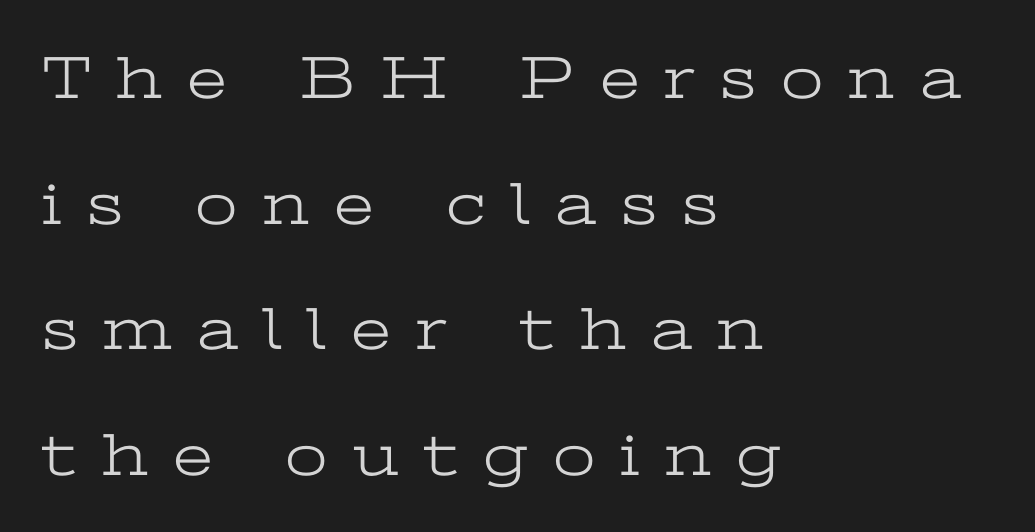
The image shows 61 px light, wide serif type, upright; set left-aligned, loose line spacing (2.06x), unusually wide letter spacing (+0.41 em), not underlined; low stroke contrast and a medium x-height.
